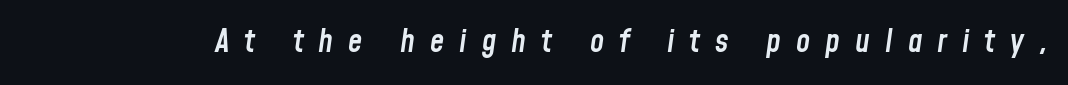
The image shows 32 px semibold, condensed type, italic (leaning right); set unusually wide letter spacing (+0.47 em), not underlined; low stroke contrast and a medium x-height.
